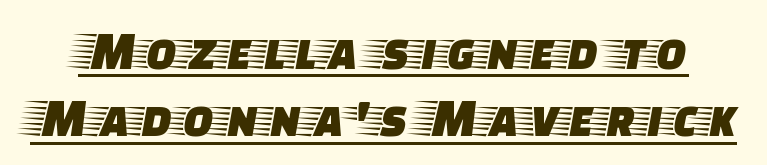
{"serif": "yes", "width": "wide", "stroke_contrast": "low", "x_height": "large", "monospaced": "no", "underline": "yes", "line_spacing_ratio": 1.2, "letter_spacing": "normal", "letter_spacing_em": 0.0, "glyph_px": 56}
